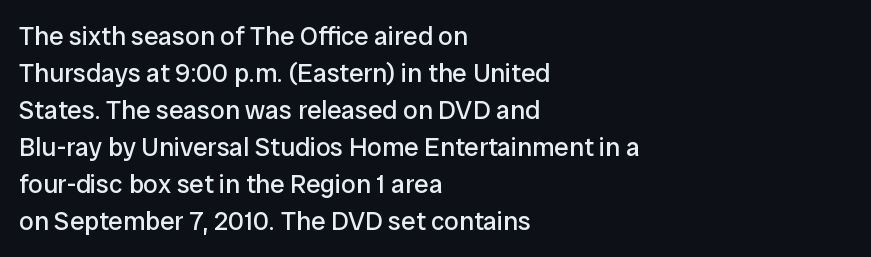
Rule under the text: the space is simply empty. The tracking reads as untouched default to a designer's eye. Compared with a typical body face, this is equally light or lighter still. A student would call this left alignment; a typographer would say flush left, rag right. The rows are spaced the way most documents space them.
